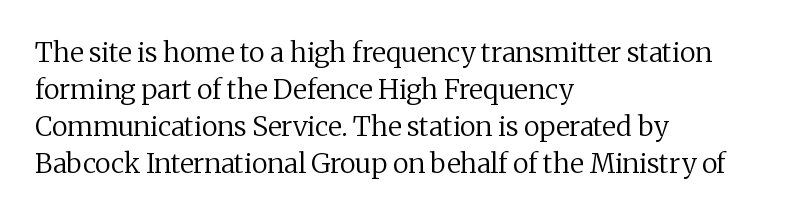
{"italic": "no", "bold": "no", "underline": "no", "align": "left", "line_spacing": "normal", "line_spacing_ratio": 1.37, "letter_spacing": "normal", "letter_spacing_em": 0.0, "glyph_px": 27}
